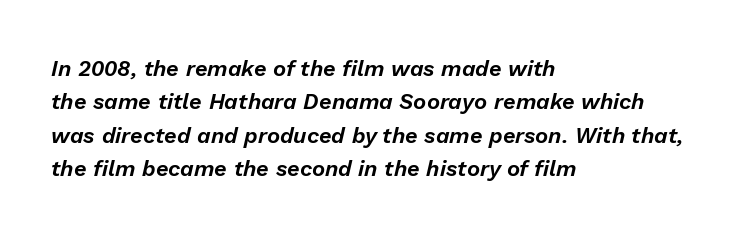
The image shows 22 px text type, italic (leaning right); set left-aligned, normal line spacing (1.52x), normal letter spacing, not underlined.
